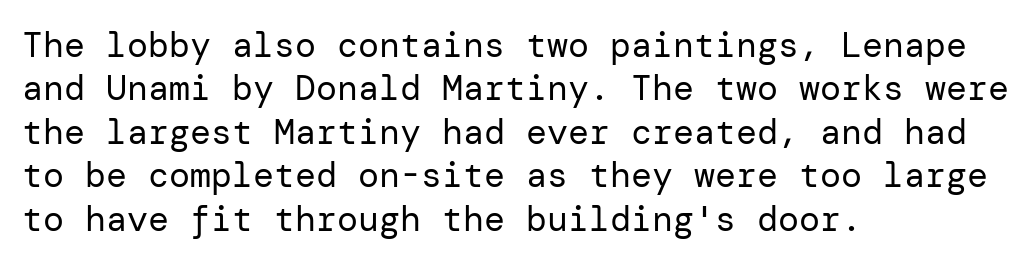
Q: Is the text bold? A: No.
Q: Is the text italic (slanted)? A: No, it is upright.
Q: Is the typeface a serif or a sans-serif typeface? A: Sans-serif.
Q: Is the text underlined? A: No.
Q: How is the paragraph aligned? A: Left-aligned.
Q: Is the spacing between letters normal or unusually wide? A: Normal.
Q: Width (condensed, normal, or wide)? A: Normal.
Q: Stroke contrast? A: Low.
Q: x-height? A: Medium.
